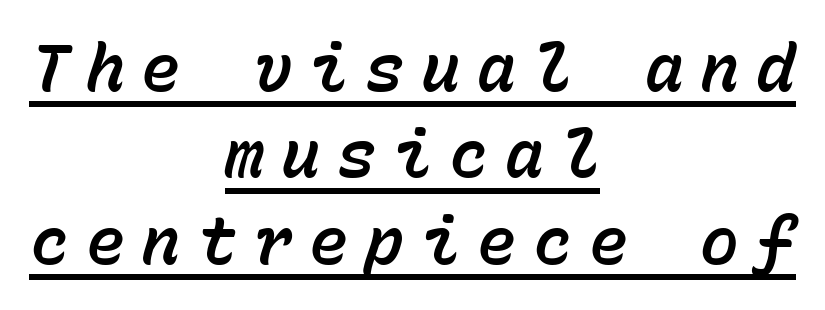
Q: Is the text italic (slanted)? A: Yes, it leans right by about 15 degrees.
Q: Is the text underlined? A: Yes.
Q: How is the paragraph aligned? A: Centered.
Q: Is the spacing between letters normal or unusually wide? A: Unusually wide.
Q: Is the spacing between lines tight, normal or loose? A: Normal.
Q: Width (condensed, normal, or wide)? A: Normal.
Q: Stroke contrast? A: Low.
Q: x-height? A: Medium.
Q: Monospaced? A: Yes.
